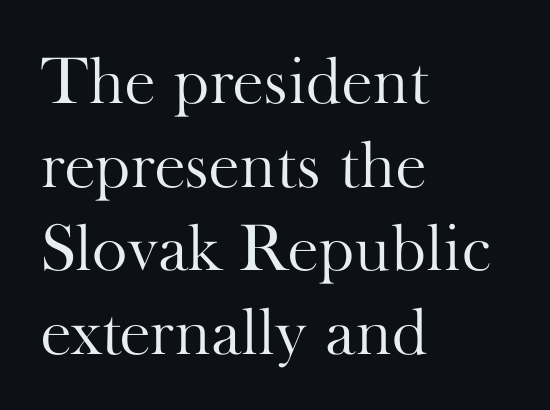
Vertical spacing — default. Is this a fixed-width face? No — the glyphs have proportional, varying widths. These lines are composed in type with serifs. Ascenders rise straight up at ninety degrees. The rag falls on the right side of this text block. Characters follow at the spacing the type designer built in.
